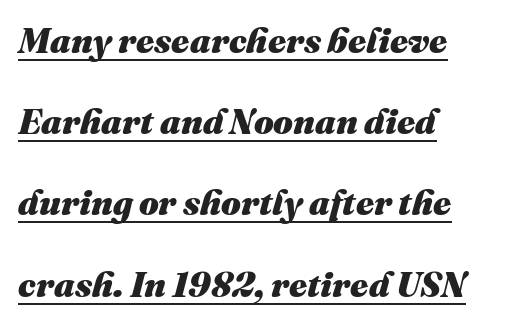
{"italic": "yes", "lean": "right", "slant_degrees": 16, "bold": "yes", "weight": "heavy", "width": "normal", "stroke_contrast": "medium", "x_height": "medium", "monospaced": "no", "underline": "yes", "align": "left", "line_spacing": "loose", "line_spacing_ratio": 2.32, "letter_spacing": "normal", "letter_spacing_em": 0.0, "glyph_px": 35}
